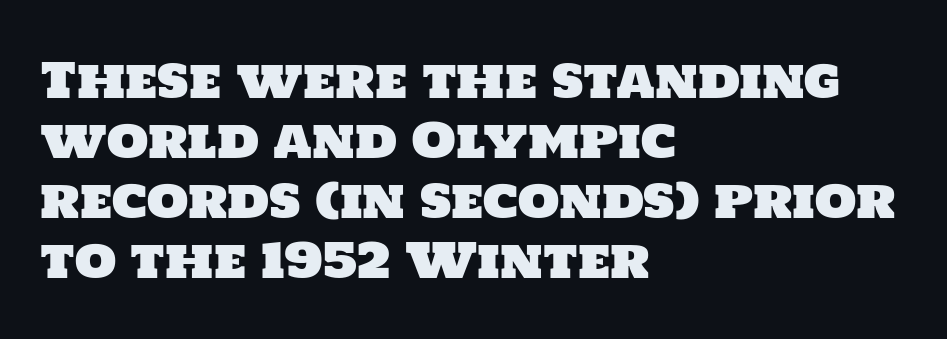
{"serif": "no", "width": "normal", "stroke_contrast": "low", "x_height": "large", "monospaced": "no", "underline": "no", "align": "left", "line_spacing": "normal", "line_spacing_ratio": 1.25, "letter_spacing": "normal", "letter_spacing_em": 0.0, "glyph_px": 48}
